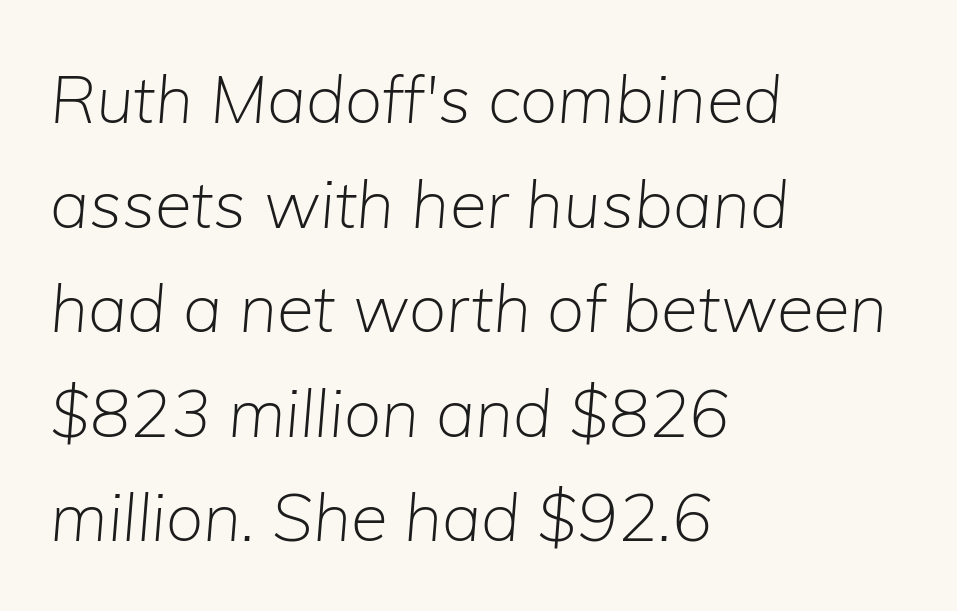
{"italic": "yes", "lean": "right", "slant_degrees": 5, "bold": "no", "weight": "light", "width": "normal", "stroke_contrast": "low", "x_height": "medium", "monospaced": "no", "underline": "no", "align": "left", "line_spacing": "normal", "line_spacing_ratio": 1.56, "letter_spacing": "normal", "letter_spacing_em": 0.0, "glyph_px": 67}
